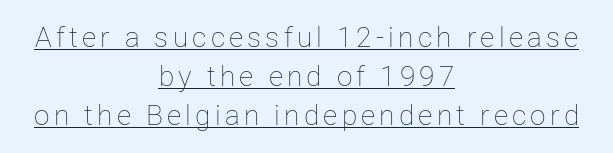
{"italic": "no", "bold": "no", "weight": "thin", "width": "normal", "stroke_contrast": "low", "x_height": "medium", "monospaced": "no", "underline": "yes", "align": "center", "line_spacing": "normal", "line_spacing_ratio": 1.39, "glyph_px": 28}
